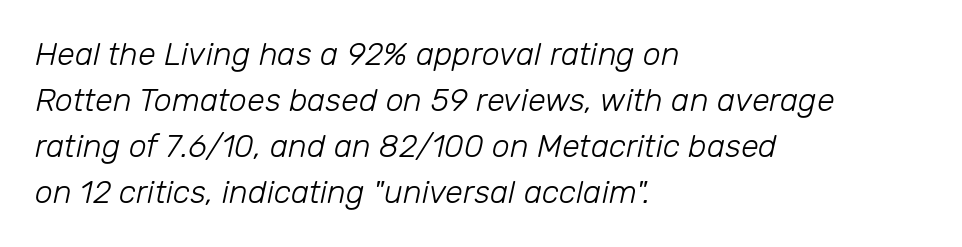
The image shows 32 px light type, italic (leaning right); set left-aligned, normal line spacing (1.44x), normal letter spacing, not underlined; low stroke contrast and a medium x-height.
